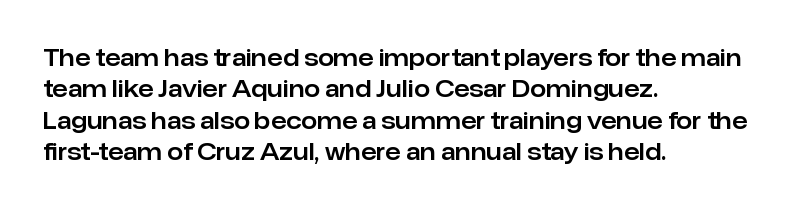
{"italic": "no", "underline": "no", "align": "left", "line_spacing": "normal", "line_spacing_ratio": 1.36, "letter_spacing": "normal", "letter_spacing_em": 0.0, "glyph_px": 23}
